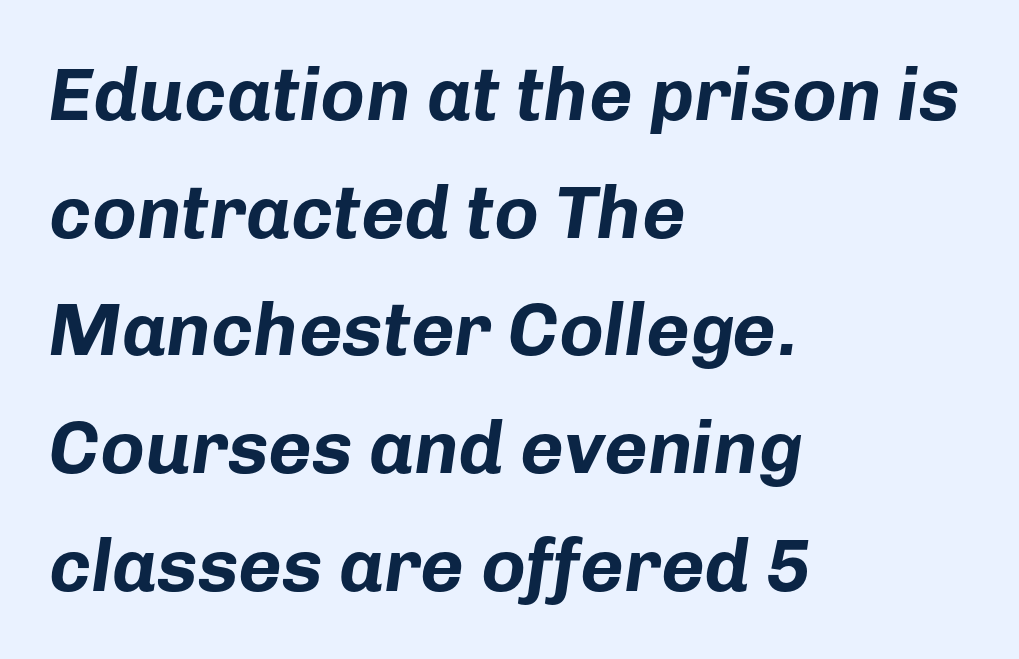
The letters are bold, with thick, heavy strokes. Each line starts at the same left margin while the right side varies. Baseline-to-baseline distance is the conventional proportion of letter height. Slant detected: the letters are inclined.
